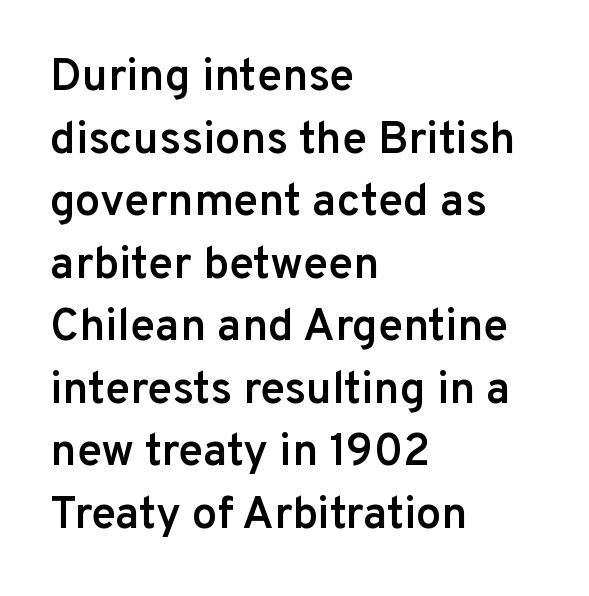
Q: Is the text bold? A: Semi-bold.
Q: Is the text italic (slanted)? A: No, it is upright.
Q: Is the typeface a serif or a sans-serif typeface? A: Sans-serif.
Q: Is the text underlined? A: No.
Q: How is the paragraph aligned? A: Left-aligned.
Q: Is the spacing between letters normal or unusually wide? A: Normal.
Q: Is the spacing between lines tight, normal or loose? A: Normal.
Q: Width (condensed, normal, or wide)? A: Normal.
Q: Stroke contrast? A: Low.
Q: x-height? A: Medium.
Q: Monospaced? A: No.
